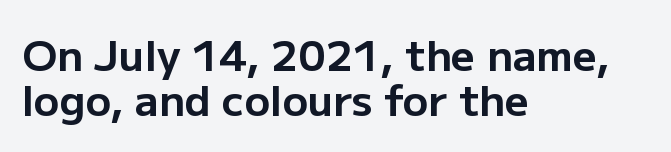
{"serif": "no", "italic": "no", "bold": "yes", "weight": "bold", "width": "normal", "stroke_contrast": "low", "x_height": "medium", "monospaced": "no", "underline": "no", "align": "left", "line_spacing": "tight", "line_spacing_ratio": 1.08, "letter_spacing": "normal", "letter_spacing_em": 0.0, "glyph_px": 42}
